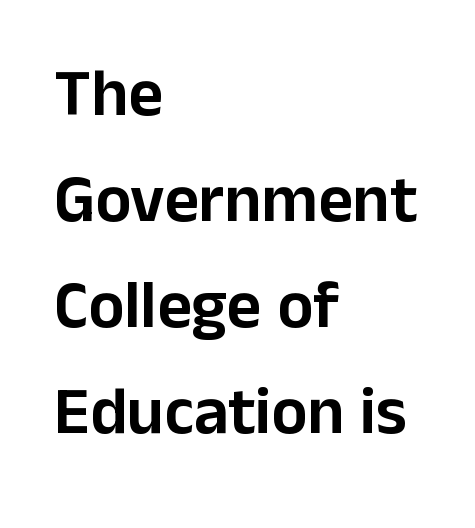
{"serif": "no", "italic": "no", "width": "normal", "stroke_contrast": "low", "x_height": "medium", "monospaced": "no", "underline": "no", "align": "left", "line_spacing": "normal", "line_spacing_ratio": 1.58, "letter_spacing": "normal", "letter_spacing_em": 0.0, "glyph_px": 67}
